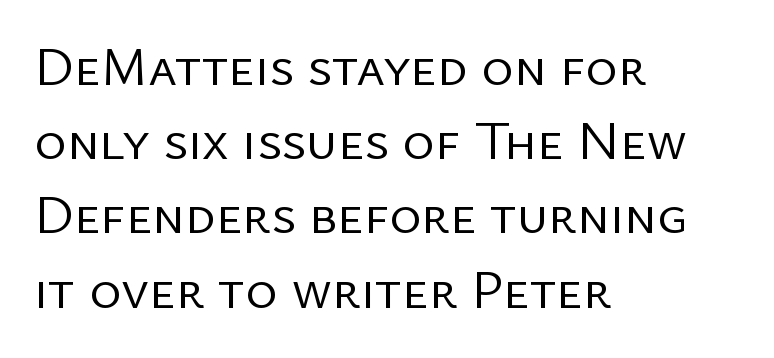
{"serif": "no", "italic": "no", "bold": "no", "weight": "regular", "width": "normal", "stroke_contrast": "low", "x_height": "medium", "monospaced": "no", "underline": "no", "align": "left", "line_spacing": "normal", "line_spacing_ratio": 1.35, "letter_spacing": "normal", "letter_spacing_em": 0.0, "glyph_px": 55}
